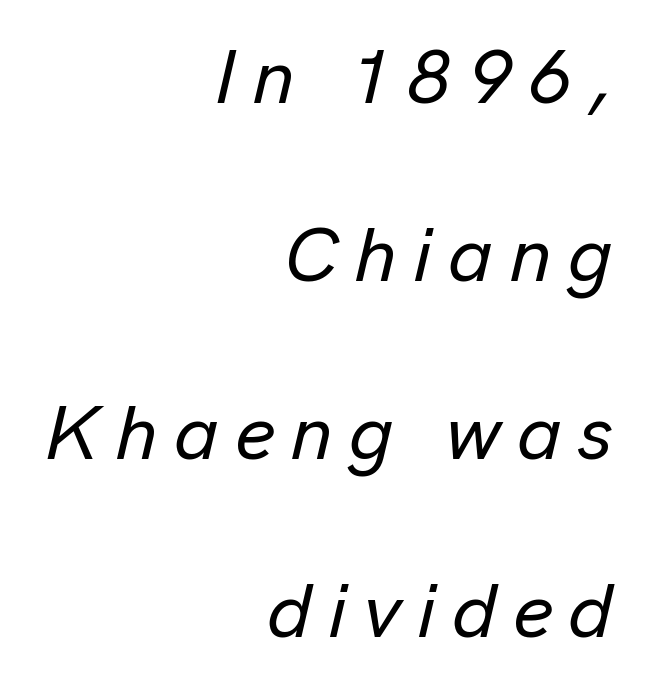
Designer's note — italics engaged. The gap between lines stays unmarked. Loose tracking; the words dissolve into strings of separated letters. Is this a fixed-width face? No — the glyphs have proportional, varying widths.
